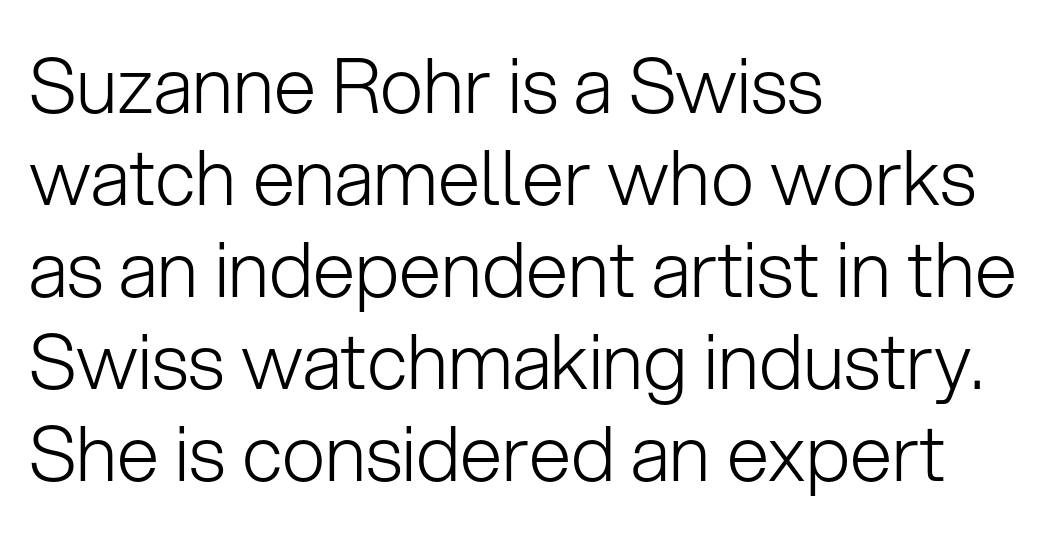
Q: Is the text bold? A: No.
Q: Is the text italic (slanted)? A: No, it is upright.
Q: Is the typeface a serif or a sans-serif typeface? A: Sans-serif.
Q: Is the text underlined? A: No.
Q: How is the paragraph aligned? A: Left-aligned.
Q: Is the spacing between letters normal or unusually wide? A: Normal.
Q: Width (condensed, normal, or wide)? A: Normal.
Q: Stroke contrast? A: Low.
Q: x-height? A: Medium.
Q: Monospaced? A: No.
